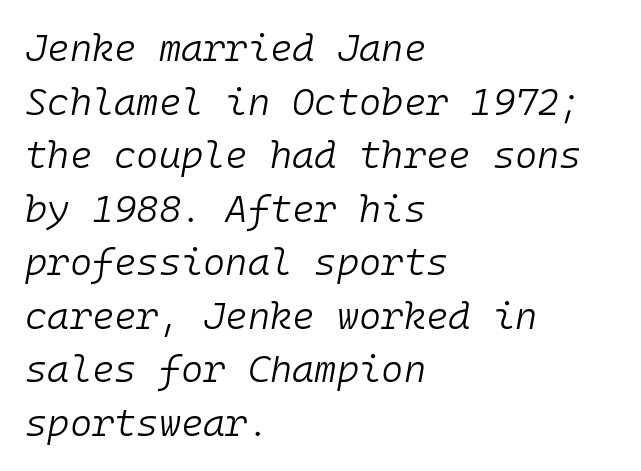
{"italic": "yes", "lean": "right", "slant_degrees": 10, "bold": "no", "weight": "light", "width": "normal", "stroke_contrast": "low", "x_height": "medium", "monospaced": "yes", "underline": "no", "align": "left", "line_spacing": "normal", "line_spacing_ratio": 1.41, "letter_spacing": "normal", "letter_spacing_em": 0.0, "glyph_px": 38}
